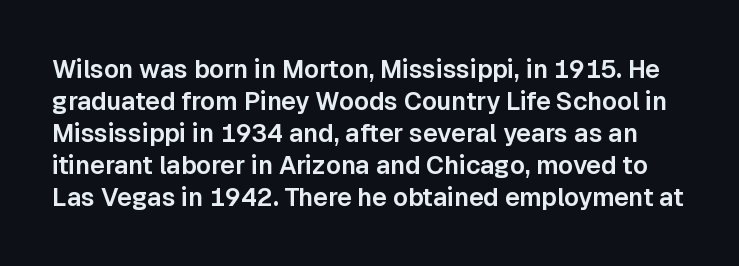
Q: Is the text italic (slanted)? A: No, it is upright.
Q: Is the text underlined? A: No.
Q: Is the spacing between letters normal or unusually wide? A: Normal.
Q: Is the spacing between lines tight, normal or loose? A: Normal.
